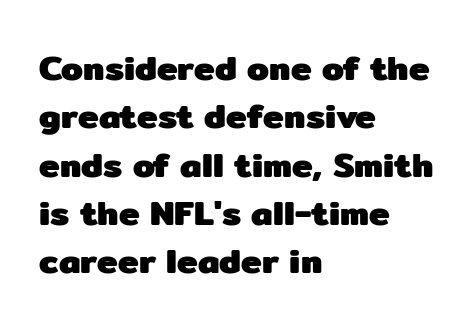
Every stem runs plumb, perpendicular to the baseline. Varying glyph widths throughout — classic text-font behaviour. Baseline-to-baseline distance is the conventional proportion of letter height. The face used here has the dense, thick strokes of a bold. The type is set solid horizontally, with unmodified tracking. Each letter's strokes conclude bluntly, with no projecting serifs.
